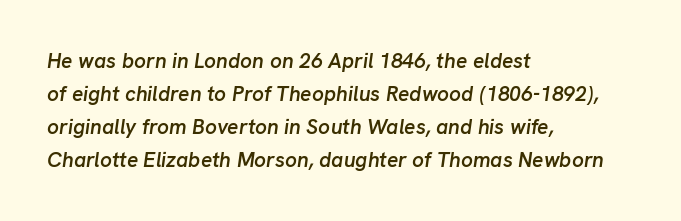
{"italic": "yes", "lean": "right", "slant_degrees": 8, "bold": "semi", "underline": "no", "align": "left", "line_spacing": "normal", "line_spacing_ratio": 1.57, "letter_spacing": "normal", "letter_spacing_em": 0.0, "glyph_px": 21}
